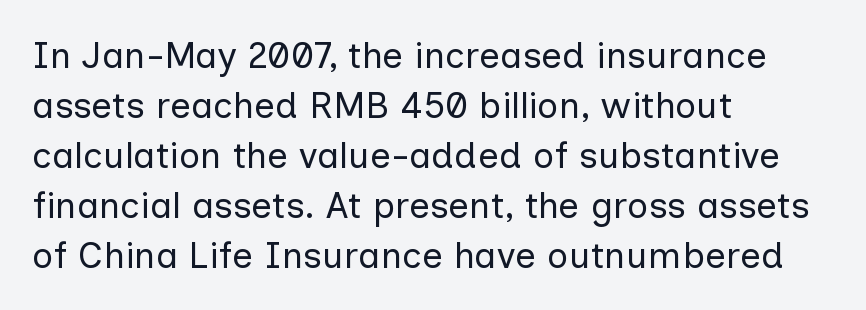
This sample uses plain, unmodified letter spacing. A typesetter would label this face a sans. Any mark beneath the type? The region is blank. Each letter keeps its own natural width here, so spacing adapts to shape.
